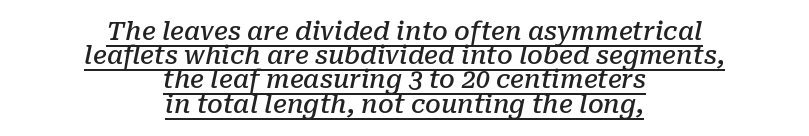
One glance says dense: line gaps are narrower than usual. Glyph-to-glyph distance matches everyday printed text. Which margin do the lines hug? Neither — every line sits in the middle. You can tell it's italic because the verticals aren't actually vertical.
